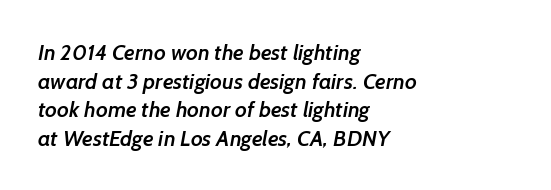
The image shows 22 px text type; set left-aligned, normal line spacing (1.3x), normal letter spacing, not underlined.
